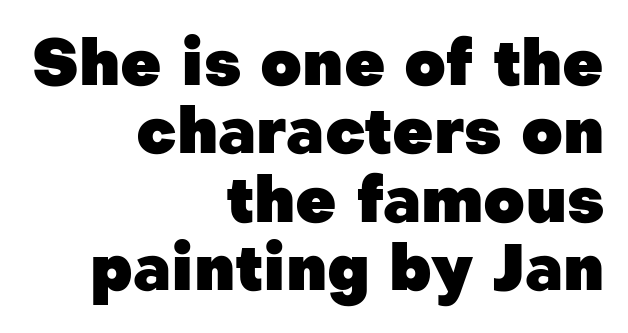
Look at the stroke-to-counter ratio: heavy, a bold. The letters advance in unequal steps, a hallmark of proportional type. The gaps between neighbouring characters are ordinary and unremarkable. This sample trades vertical openness for compactness between lines.
